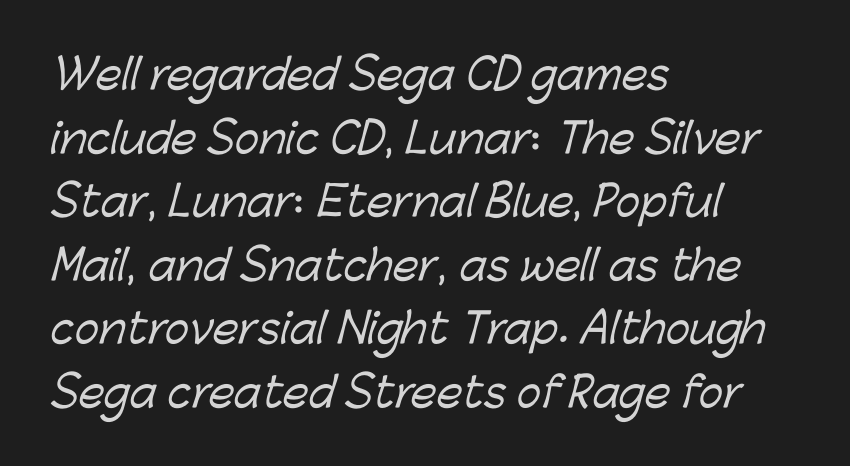
Bare-footed words on every line. The paragraph shown leans on its left margin. Spacing verdict: proportional, widths tailored to each character. Students, note that the glyphs here touch the page at normal intervals.
